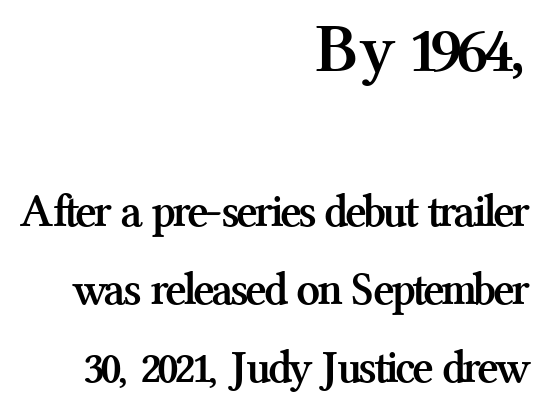
The image shows 70 px semibold serif type, upright; set right-aligned, normal line spacing (1.66x), normal letter spacing, not underlined; the first (top) block is 1.49x larger; medium stroke contrast and a medium x-height.
